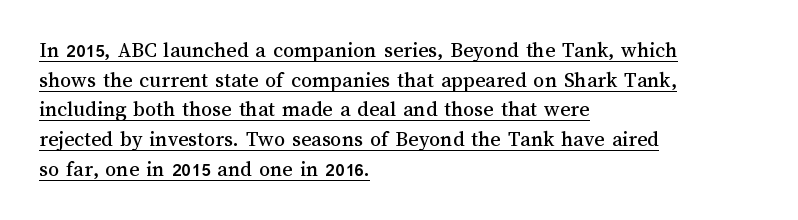
Q: Is the text italic (slanted)? A: No, it is upright.
Q: Is the text underlined? A: Yes.
Q: How is the paragraph aligned? A: Left-aligned.
Q: Is the spacing between letters normal or unusually wide? A: Normal.
Q: Is the spacing between lines tight, normal or loose? A: Normal.
